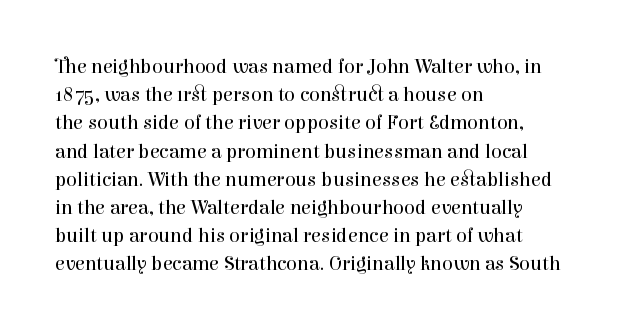
{"italic": "no", "bold": "no", "underline": "no", "align": "left", "line_spacing": "normal", "line_spacing_ratio": 1.41, "letter_spacing": "normal", "letter_spacing_em": 0.0, "glyph_px": 20}
